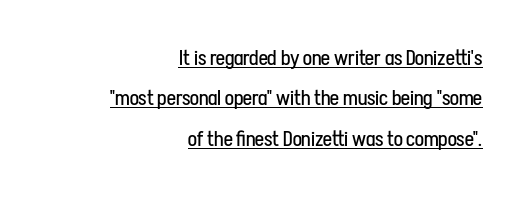
The lettering holds an erect, upright posture throughout. The ragged edge is on the left, which tells us the setting is flush right. Somebody hit Ctrl+U on this one — the words are underlined. Baseline-to-baseline distance is far greater than the letter height. Stems here are at most as thick as an everyday book face. Caption: standard tracking, unaltered.
